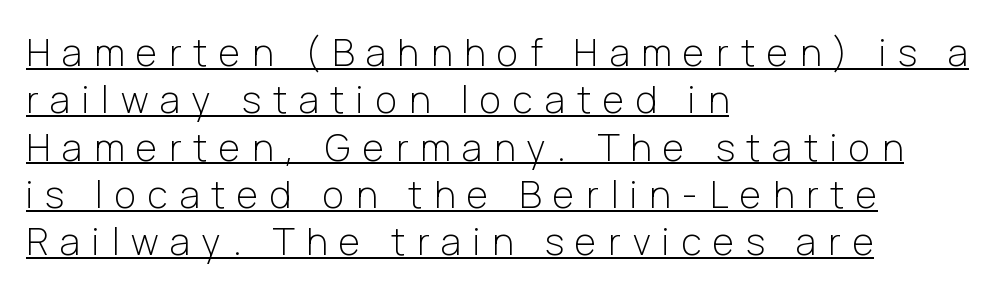
{"serif": "no", "italic": "no", "bold": "no", "weight": "light", "width": "normal", "stroke_contrast": "low", "x_height": "medium", "monospaced": "no", "underline": "yes", "align": "left", "line_spacing": "normal", "line_spacing_ratio": 1.28, "letter_spacing": "wide", "letter_spacing_em": 0.32, "glyph_px": 37}
